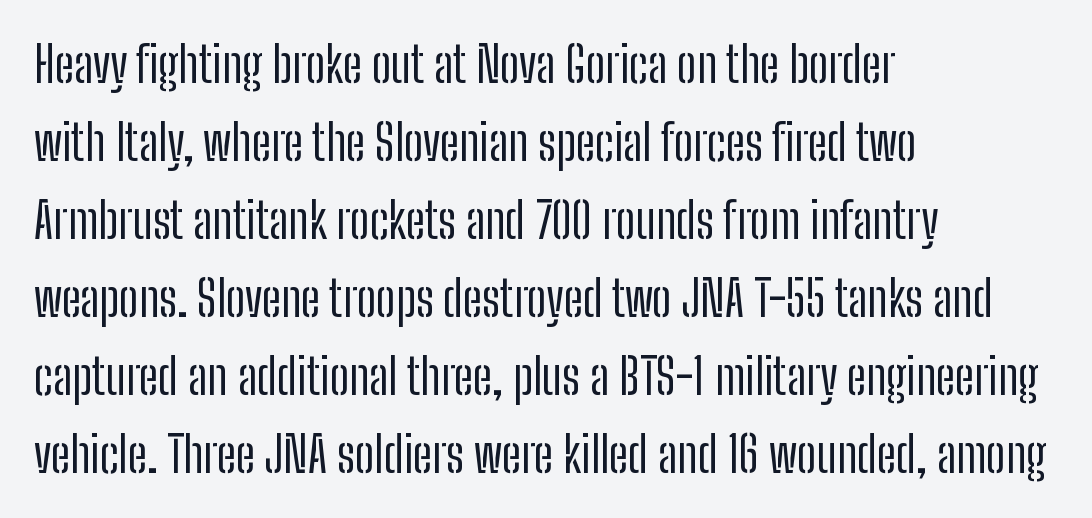
Font category for this specimen: sans-serif. The letterforms sit shoulder to shoulder at normal distance. Type without underlining. Varying glyph widths throughout — classic text-font behaviour.
